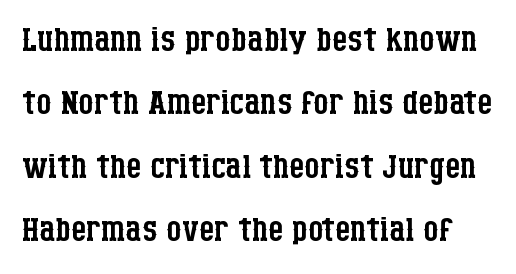
The rendering uses a moderate line-height, typical for paragraphs. Check under the words: just untouched page. Short note: letters normally spaced. The face used here is seriffed, in the tradition of book romans.
